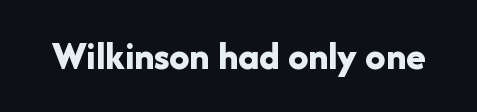
{"serif": "no", "italic": "no", "bold": "yes", "weight": "bold", "width": "normal", "stroke_contrast": "low", "x_height": "medium", "monospaced": "no", "underline": "no", "letter_spacing": "normal", "letter_spacing_em": 0.0, "glyph_px": 40}
